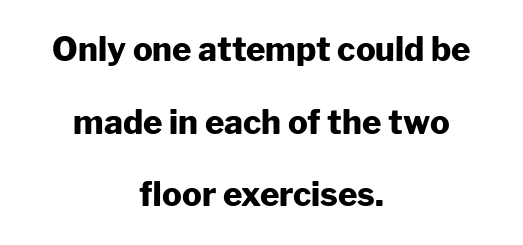
Q: Is the text bold? A: Yes.
Q: Is the text italic (slanted)? A: No, it is upright.
Q: Is the typeface a serif or a sans-serif typeface? A: Sans-serif.
Q: Is the text underlined? A: No.
Q: How is the paragraph aligned? A: Centered.
Q: Is the spacing between letters normal or unusually wide? A: Normal.
Q: Is the spacing between lines tight, normal or loose? A: Loose.
Q: Width (condensed, normal, or wide)? A: Normal.
Q: Stroke contrast? A: Low.
Q: x-height? A: Medium.
Q: Monospaced? A: No.
